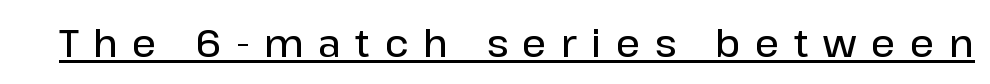
The image shows 38 px semibold sans-serif type, upright; set unusually wide letter spacing (+0.38 em), underlined; low stroke contrast and a medium x-height.
